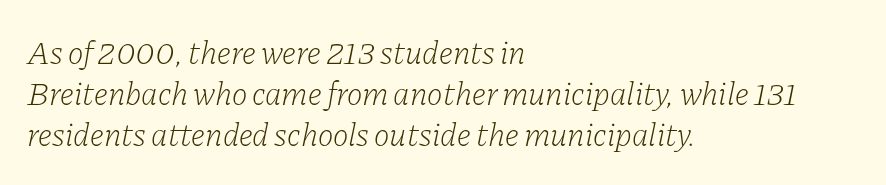
{"serif": "yes", "italic": "yes", "lean": "right", "slant_degrees": 11, "bold": "no", "weight": "light", "width": "normal", "stroke_contrast": "low", "x_height": "medium", "monospaced": "no", "underline": "no", "align": "left", "line_spacing": "normal", "line_spacing_ratio": 1.25, "letter_spacing": "normal", "letter_spacing_em": 0.0, "glyph_px": 33}
